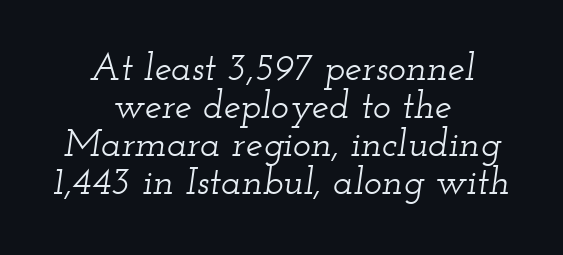
Casual observation: everything's sitting right in the middle. The passage shown is typed in a proportional face where columns would drift. If you measured baseline to baseline, you'd find a short distance. The face used here is seriffed, in the tradition of book romans. The type is set solid horizontally, with unmodified tracking.
